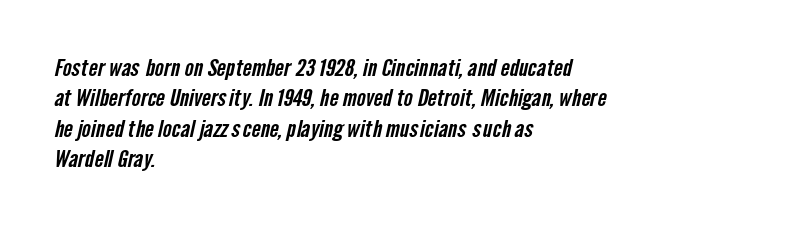
{"underline": "no", "align": "left", "line_spacing": "normal", "line_spacing_ratio": 1.27, "letter_spacing": "normal", "letter_spacing_em": 0.0, "glyph_px": 24}
